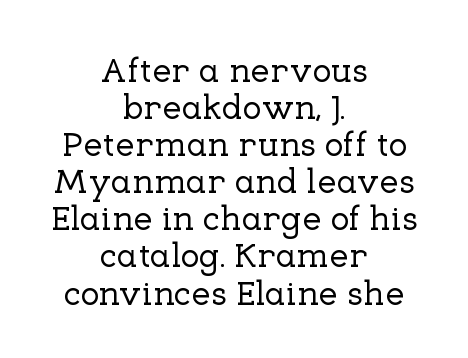
{"serif": "yes", "italic": "no", "width": "normal", "stroke_contrast": "low", "x_height": "medium", "monospaced": "no", "underline": "no", "align": "center", "line_spacing": "tight", "line_spacing_ratio": 1.06, "letter_spacing": "normal", "letter_spacing_em": 0.0, "glyph_px": 35}
